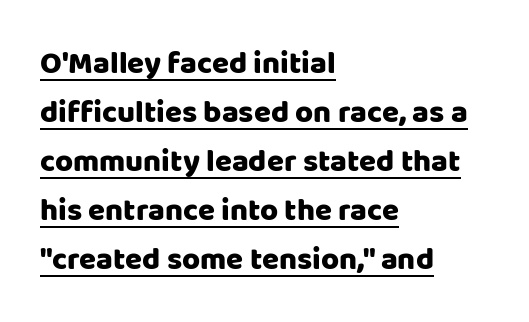
One-word summary of the alignment: left. Look at the bottom of the vertical strokes: they stop flat, with no serifs. Standard letterfit; no display-style spreading of the glyphs. The vertical gap from one line to the next is medium. The letters advance in unequal steps, a hallmark of proportional type. A continuous stroke trails under the words, as in a hyperlink.
